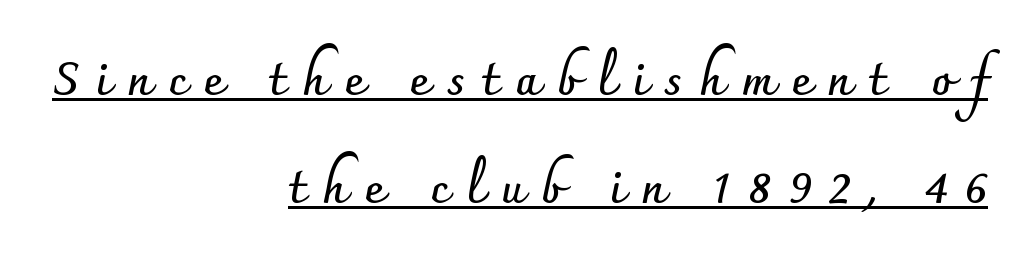
{"serif": "no", "bold": "yes", "weight": "semibold", "width": "normal", "stroke_contrast": "low", "x_height": "small", "monospaced": "no", "underline": "yes", "align": "right", "line_spacing": "loose", "line_spacing_ratio": 2.29, "letter_spacing": "wide", "letter_spacing_em": 0.36, "glyph_px": 47}
